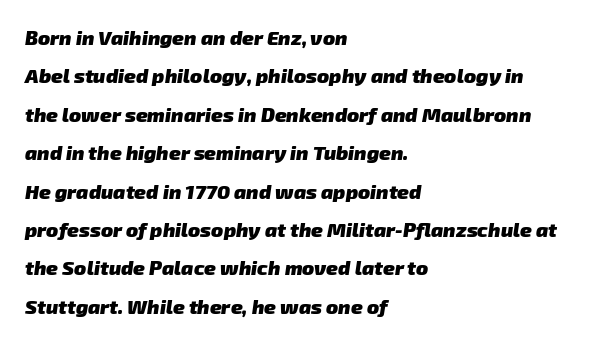
{"bold": "yes", "underline": "no", "align": "left", "line_spacing": "loose", "line_spacing_ratio": 1.92, "letter_spacing": "normal", "letter_spacing_em": 0.0, "glyph_px": 20}
